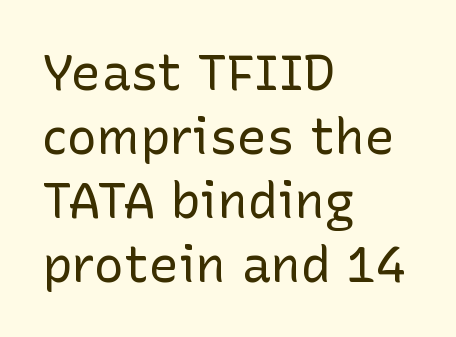
Q: Is the text bold? A: No.
Q: Is the text italic (slanted)? A: No, it is upright.
Q: Is the typeface a serif or a sans-serif typeface? A: Sans-serif.
Q: Is the text underlined? A: No.
Q: How is the paragraph aligned? A: Left-aligned.
Q: Is the spacing between letters normal or unusually wide? A: Normal.
Q: Is the spacing between lines tight, normal or loose? A: Normal.
Q: Width (condensed, normal, or wide)? A: Normal.
Q: Stroke contrast? A: Low.
Q: x-height? A: Medium.
Q: Monospaced? A: No.
